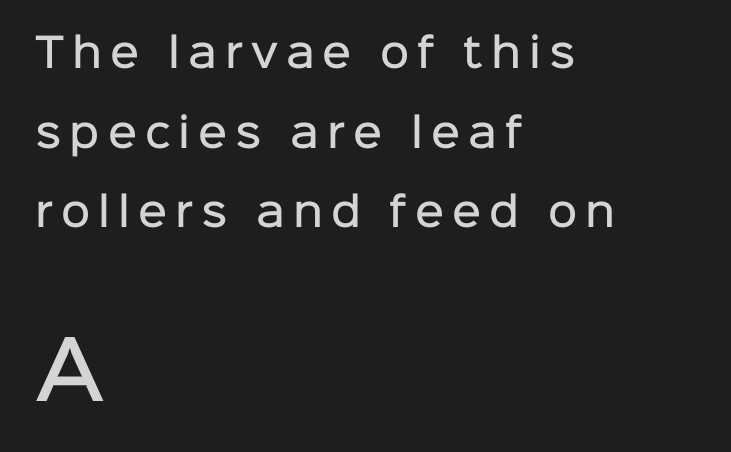
Q: Is the text bold? A: Semi-bold.
Q: Is the text italic (slanted)? A: No, it is upright.
Q: Is the typeface a serif or a sans-serif typeface? A: Sans-serif.
Q: Is the text underlined? A: No.
Q: How is the paragraph aligned? A: Left-aligned.
Q: Is the spacing between letters normal or unusually wide? A: Unusually wide.
Q: Is the spacing between lines tight, normal or loose? A: Loose.
Q: Which block of text is set in a larger size, the first (top) or the second (bottom)? A: The second (bottom) one.
Q: Width (condensed, normal, or wide)? A: Normal.
Q: Stroke contrast? A: Low.
Q: x-height? A: Medium.
Q: Monospaced? A: No.
